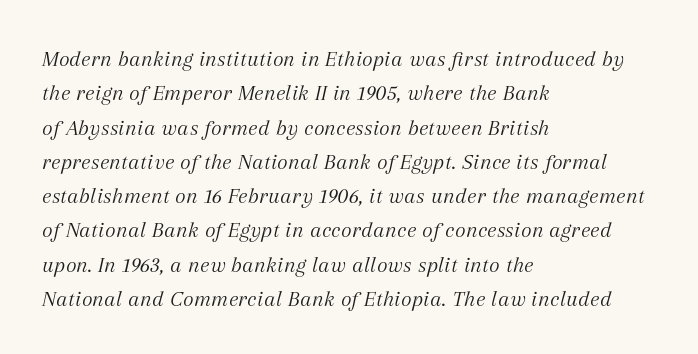
The image shows 23 px text type, italic (leaning right); set left-aligned, normal line spacing (1.49x), normal letter spacing, not underlined.
